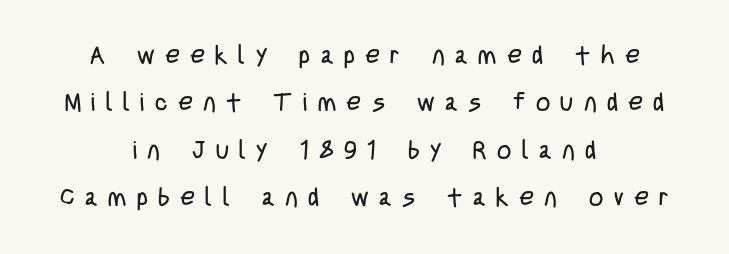
{"italic": "no", "bold": "no", "underline": "no", "align": "center", "line_spacing": "loose", "line_spacing_ratio": 1.9, "letter_spacing": "wide", "letter_spacing_em": 0.42, "glyph_px": 25}
